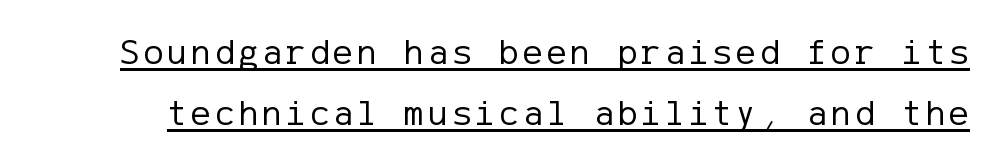
The image shows 37 px regular-weight sans-serif type, upright; set normal line spacing (1.65x), underlined; low stroke contrast and a medium x-height.
